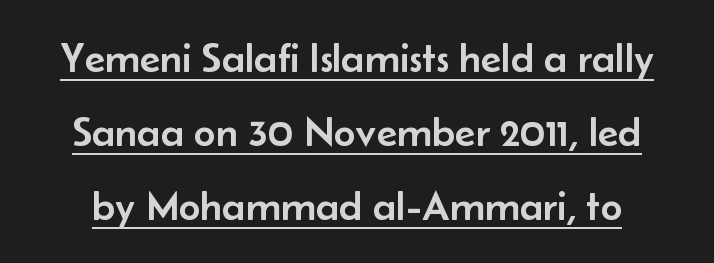
{"serif": "no", "italic": "no", "width": "normal", "stroke_contrast": "low", "x_height": "small", "monospaced": "no", "underline": "yes", "line_spacing_ratio": 1.76, "letter_spacing": "normal", "letter_spacing_em": 0.0, "glyph_px": 42}
